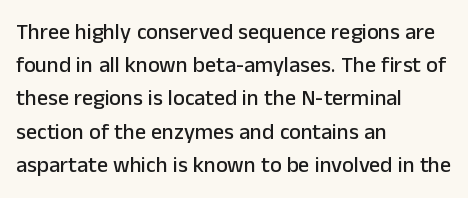
These lines keep a tight, regular rhythm from letter to letter. Vertical spacing — default. No word sits above an underline. The setting favours the left margin, as ordinary paragraphs usually do. The font's upright variant was chosen for this text.
